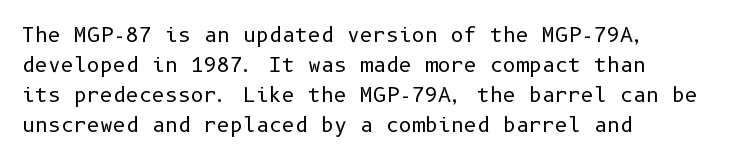
{"italic": "no", "bold": "no", "underline": "no", "align": "left", "line_spacing": "normal", "line_spacing_ratio": 1.5, "letter_spacing": "normal", "letter_spacing_em": 0.0, "glyph_px": 20}
